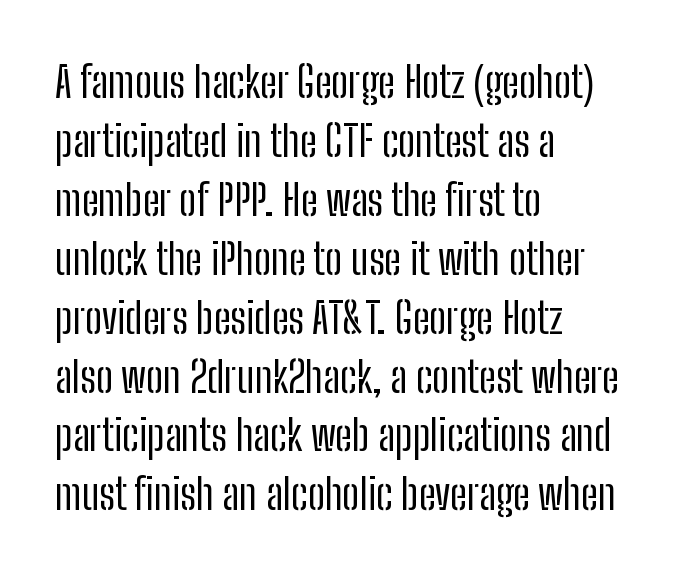
Nothing heavy about these letters — not bold at all. The type family on display is of the sans-serif kind. The letters advance in unequal steps, a hallmark of proportional type. Each row of text sits above clean, open space. Here the glyphs are tracked normally, forming tight word shapes.
